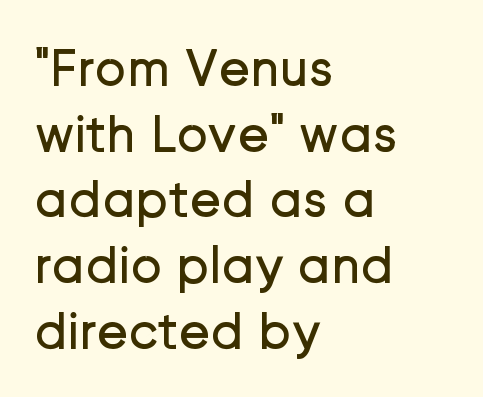
Q: Is the text bold? A: No.
Q: Is the text italic (slanted)? A: No, it is upright.
Q: Is the typeface a serif or a sans-serif typeface? A: Sans-serif.
Q: Is the text underlined? A: No.
Q: How is the paragraph aligned? A: Left-aligned.
Q: Is the spacing between letters normal or unusually wide? A: Normal.
Q: Width (condensed, normal, or wide)? A: Normal.
Q: Stroke contrast? A: Low.
Q: x-height? A: Medium.
Q: Monospaced? A: No.
